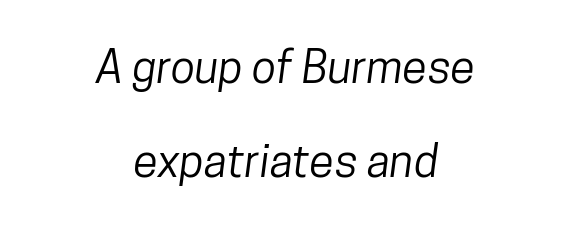
Short note: letters normally spaced. You could not count columns in this text — the font is proportionally spaced. These lines stand farther apart than default settings would place them. Words float on clear page, feet unadorned. Observe the absence of serifs on each vertical stroke in this sample. The compositor balanced each line on the midline.
